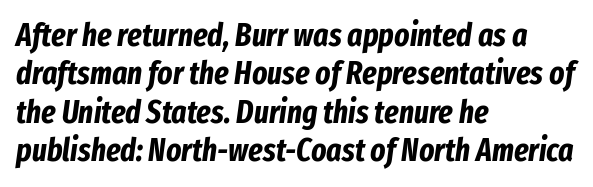
The image shows 32 px bold, condensed type, italic (leaning right); set left-aligned, line spacing 1.2x, normal letter spacing, not underlined; low stroke contrast and a medium x-height.
